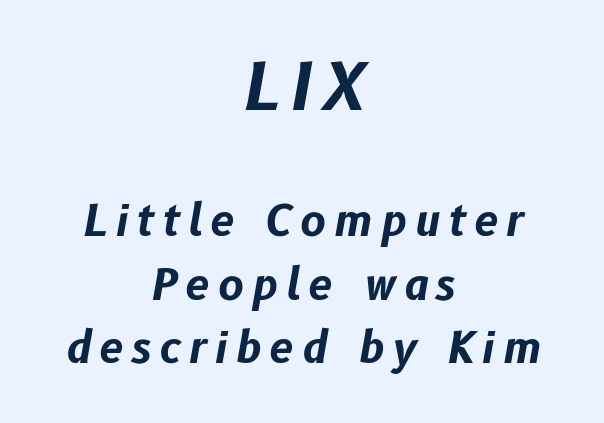
Q: Is the text bold? A: Yes.
Q: Is the text italic (slanted)? A: Yes, it leans right by about 10 degrees.
Q: Is the text underlined? A: No.
Q: How is the paragraph aligned? A: Centered.
Q: Is the spacing between lines tight, normal or loose? A: Normal.
Q: Which block of text is set in a larger size, the first (top) or the second (bottom)? A: The first (top) one.
Q: Width (condensed, normal, or wide)? A: Normal.
Q: Stroke contrast? A: Low.
Q: x-height? A: Medium.
Q: Monospaced? A: No.
